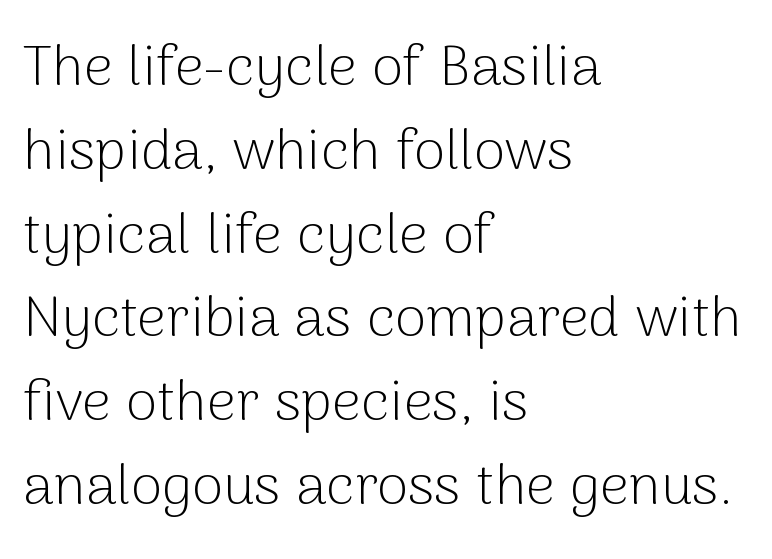
Q: Is the text bold? A: No.
Q: Is the text italic (slanted)? A: No, it is upright.
Q: Is the typeface a serif or a sans-serif typeface? A: Sans-serif.
Q: Is the text underlined? A: No.
Q: How is the paragraph aligned? A: Left-aligned.
Q: Is the spacing between letters normal or unusually wide? A: Normal.
Q: Is the spacing between lines tight, normal or loose? A: Normal.
Q: Width (condensed, normal, or wide)? A: Normal.
Q: Stroke contrast? A: Low.
Q: x-height? A: Medium.
Q: Monospaced? A: No.
